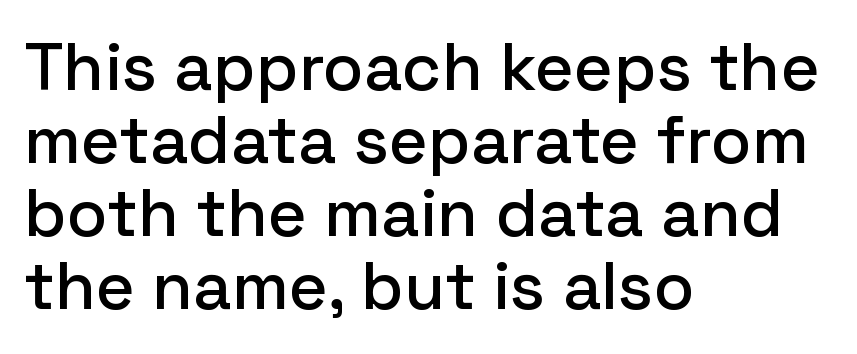
The image shows 67 px sans-serif type, upright; set left-aligned, tight line spacing (1.09x), normal letter spacing, not underlined; low stroke contrast and a medium x-height.
